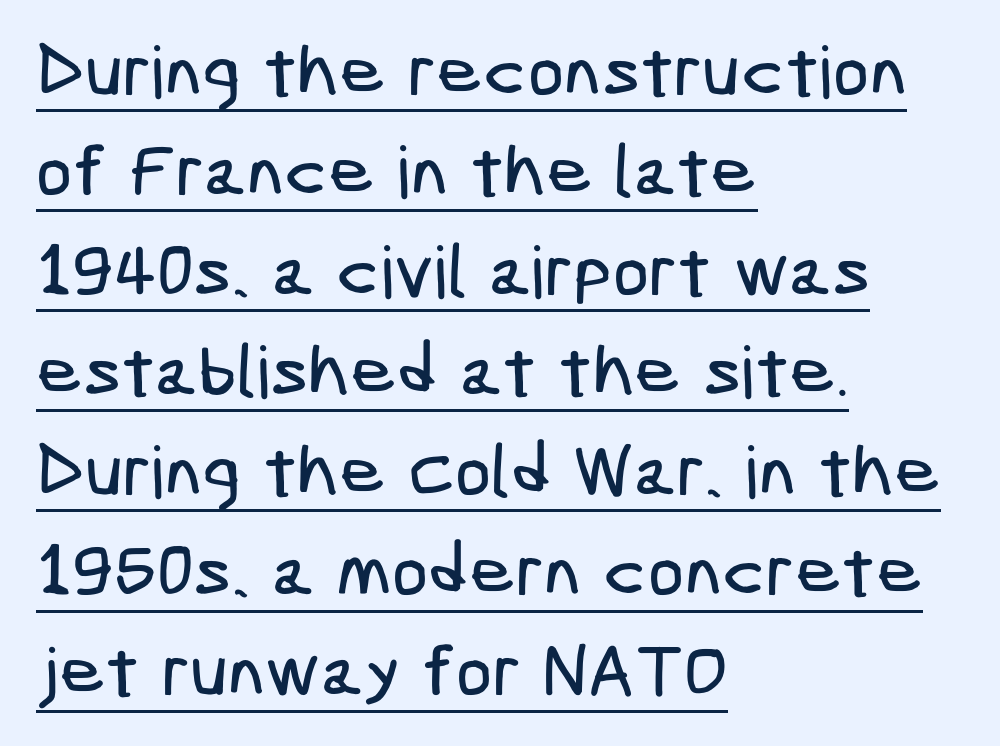
{"serif": "no", "width": "condensed", "stroke_contrast": "low", "x_height": "medium", "underline": "yes", "align": "left", "line_spacing": "normal", "line_spacing_ratio": 1.39, "letter_spacing": "normal", "letter_spacing_em": 0.0, "glyph_px": 72}
